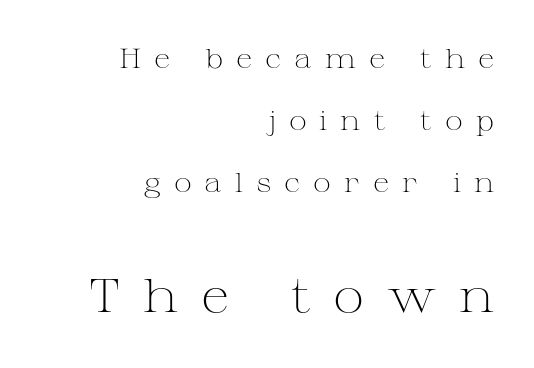
Compared with a flush-left layout, this one pins lines to the opposite, right side. Reading down the column, the eye jumps a long way to each next line. In this sample the second text group is rendered at the bigger scale. Letters rest on an invisible, unmarked baseline. The passage shown is typeset with a serif family.
